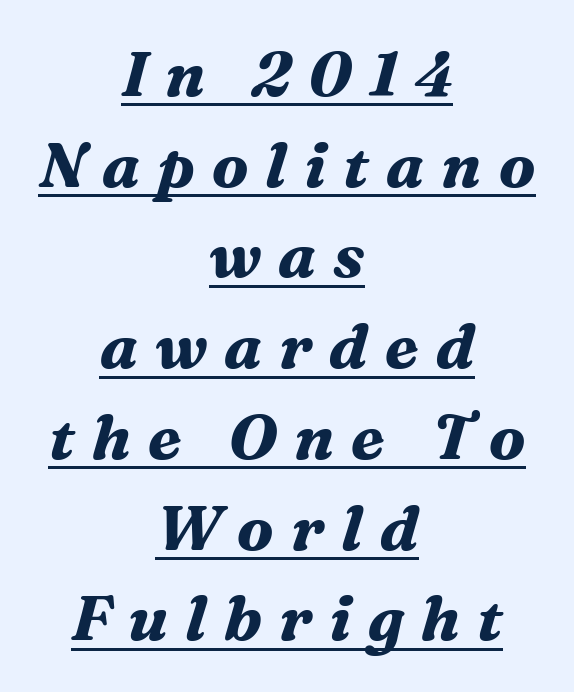
Horizontal bands of white between lines are of average thickness. There is plenty of visible air inserted between adjacent glyphs. You can tell from the footed stems that serif type was used. The lettering is marked with a stroke running underneath it. The text block is weighted toward neither margin, spreading evenly from the middle.
